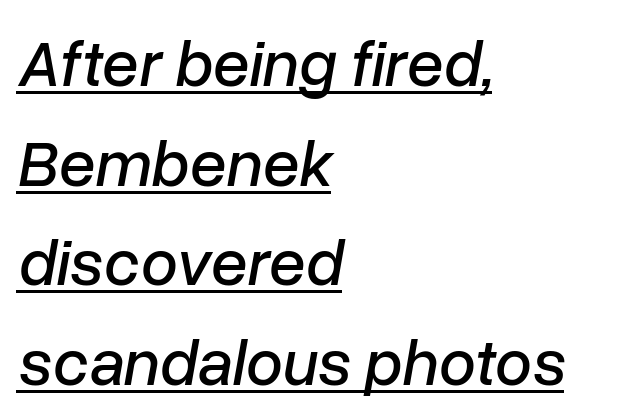
{"italic": "yes", "lean": "right", "slant_degrees": 10, "width": "normal", "stroke_contrast": "low", "x_height": "medium", "monospaced": "no", "underline": "yes", "align": "left", "line_spacing": "normal", "line_spacing_ratio": 1.51, "letter_spacing": "normal", "letter_spacing_em": 0.0, "glyph_px": 66}
